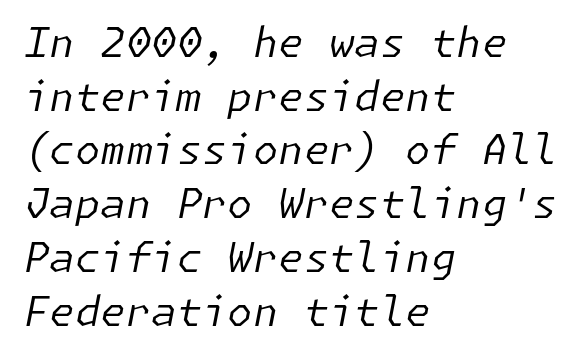
The letters sit at their default tracking, neither squeezed nor spread. Heft: none added — not bold. In terms of posture, this sample is oblique. The string is rendered with underlining switched off. Baseline-to-baseline distance is the conventional proportion of letter height.
